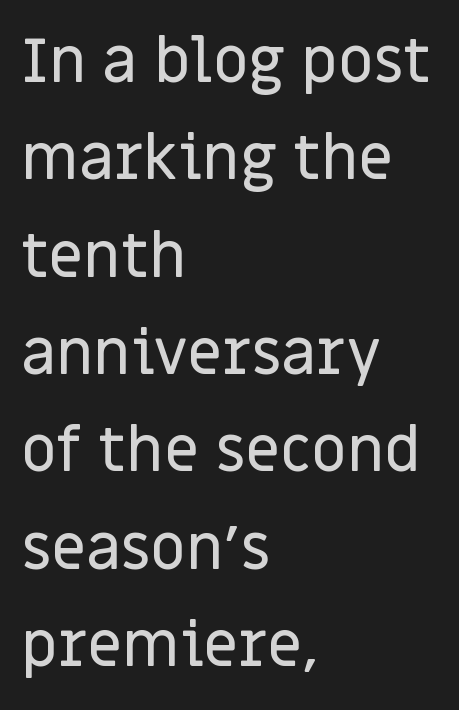
A classic flush-left, rag-right setting is used for this passage. The letters advance in unequal steps, a hallmark of proportional type. It's the straight-up-and-down kind of type. The glyphs in this specimen are sans serif. Leading: standard. Beneath every word, the page is bare.
